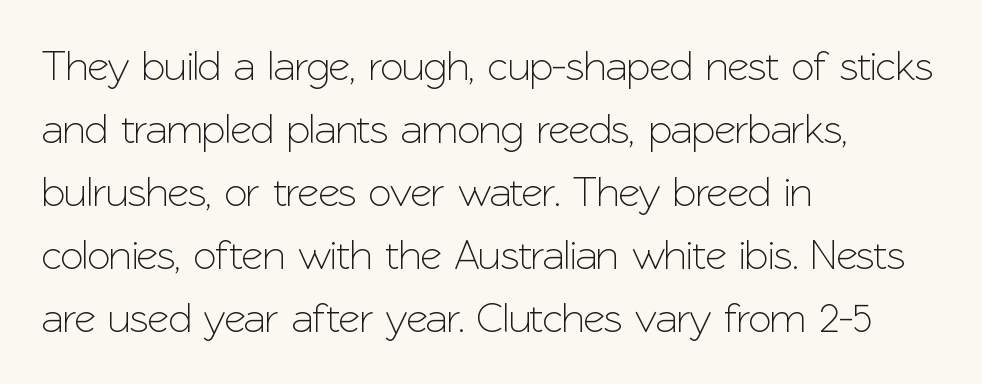
Q: Is the text italic (slanted)? A: No, it is upright.
Q: Is the typeface a serif or a sans-serif typeface? A: Sans-serif.
Q: Is the text underlined? A: No.
Q: How is the paragraph aligned? A: Left-aligned.
Q: Is the spacing between letters normal or unusually wide? A: Normal.
Q: Is the spacing between lines tight, normal or loose? A: Normal.
Q: Width (condensed, normal, or wide)? A: Normal.
Q: Stroke contrast? A: Low.
Q: x-height? A: Medium.
Q: Monospaced? A: No.
